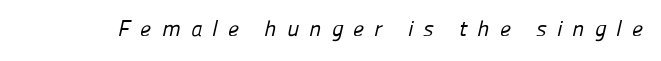
The image shows 22 px text type; set unusually wide letter spacing (+0.46 em), not underlined.
